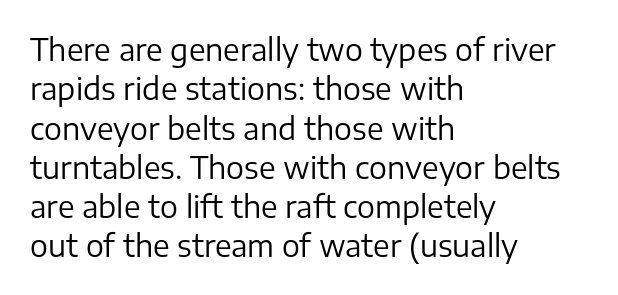
{"serif": "no", "italic": "no", "bold": "no", "weight": "regular", "width": "normal", "stroke_contrast": "low", "x_height": "medium", "monospaced": "no", "underline": "no", "align": "left", "line_spacing": "normal", "line_spacing_ratio": 1.31, "letter_spacing": "normal", "letter_spacing_em": 0.0, "glyph_px": 30}
